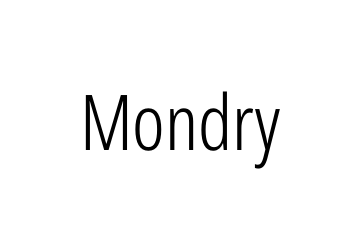
The image shows 77 px light, condensed sans-serif type, upright; set normal letter spacing, not underlined; low stroke contrast and a medium x-height.
